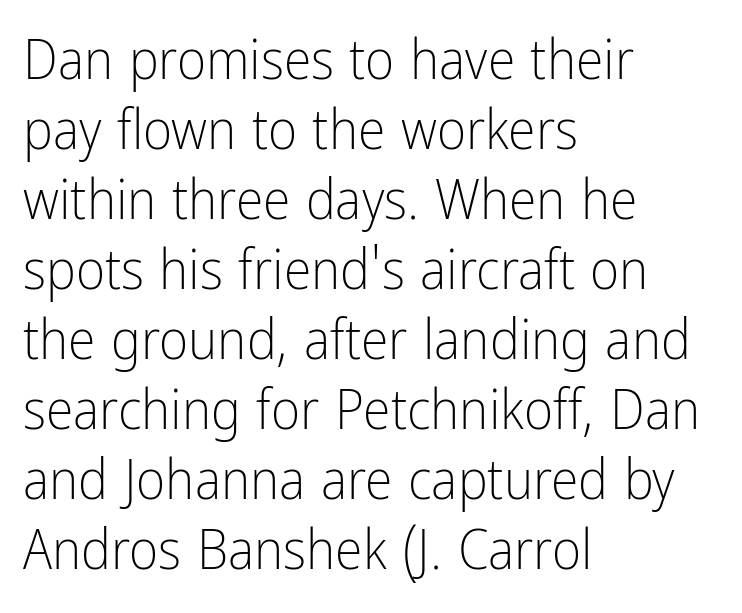
Do the characters align in a grid? No, the font is proportional. Nope, no serifs anywhere on these letters. Short and long lines alike share a common starting point at left. A typesetter would call this leading conventional body-copy spacing. Compared with typical body copy, the letter spacing here is the same.
